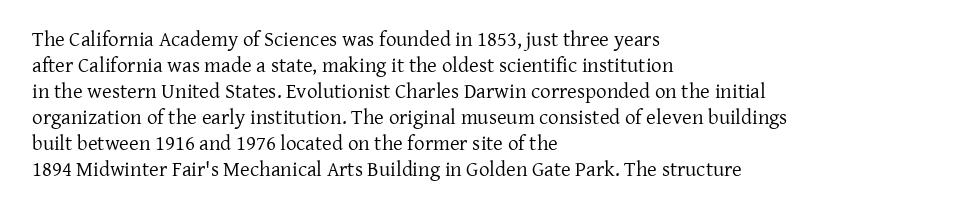
Q: Is the text bold? A: No.
Q: Is the text italic (slanted)? A: No, it is upright.
Q: Is the text underlined? A: No.
Q: How is the paragraph aligned? A: Left-aligned.
Q: Is the spacing between letters normal or unusually wide? A: Normal.
